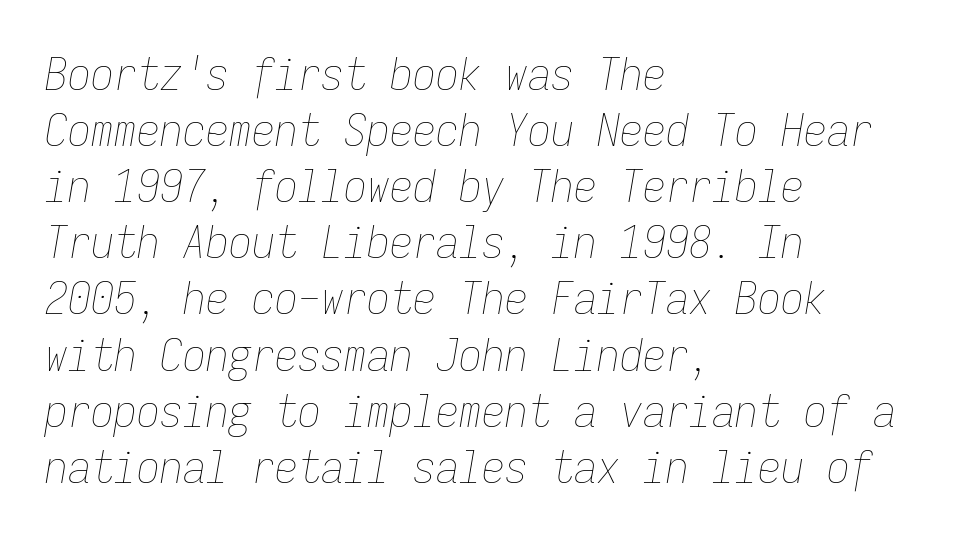
Q: Is the text bold? A: No.
Q: Is the text italic (slanted)? A: Yes, it leans right by about 9 degrees.
Q: Is the text underlined? A: No.
Q: How is the paragraph aligned? A: Left-aligned.
Q: Is the spacing between letters normal or unusually wide? A: Normal.
Q: Width (condensed, normal, or wide)? A: Condensed.
Q: Stroke contrast? A: Low.
Q: x-height? A: Medium.
Q: Monospaced? A: Yes.
